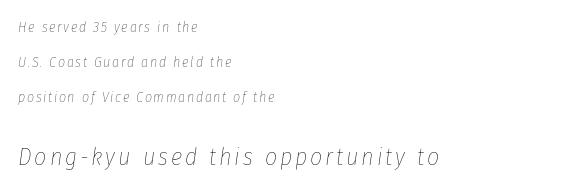
{"italic": "yes", "lean": "right", "slant_degrees": 8, "bold": "no", "underline": "no", "align": "left", "line_spacing": "loose", "line_spacing_ratio": 2.5, "larger_block": "second", "size_ratio": 1.71, "glyph_px": 24}
